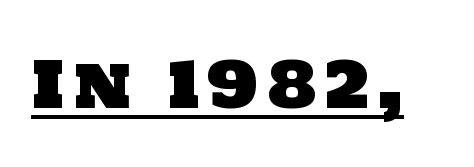
The image shows 64 px sans-serif type; set underlined; low stroke contrast and a large x-height.
